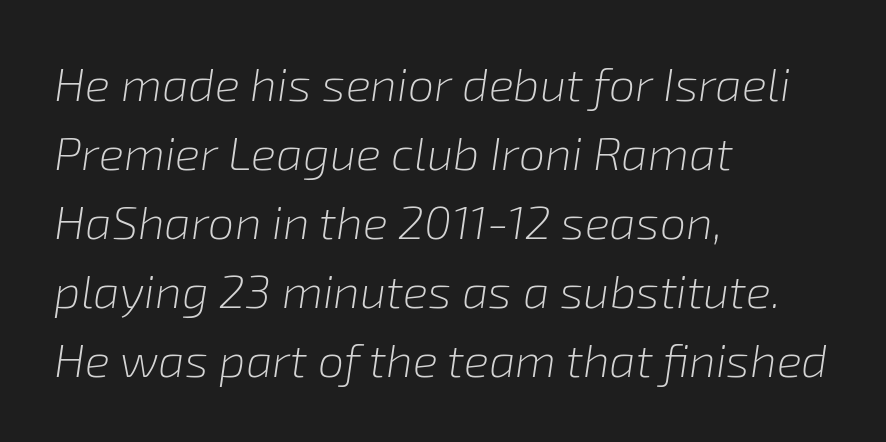
The image shows 47 px light type, italic (leaning right); set left-aligned, normal line spacing (1.47x), normal letter spacing, not underlined; low stroke contrast and a medium x-height.
